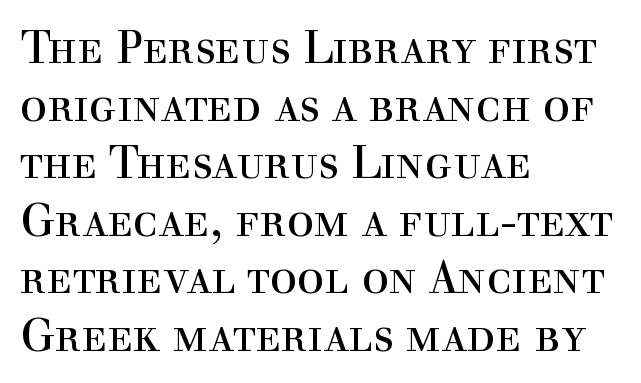
{"serif": "yes", "italic": "no", "bold": "no", "weight": "regular", "width": "normal", "x_height": "medium", "monospaced": "no", "underline": "no", "align": "left", "line_spacing": "normal", "line_spacing_ratio": 1.28, "letter_spacing": "normal", "letter_spacing_em": 0.0, "glyph_px": 45}
